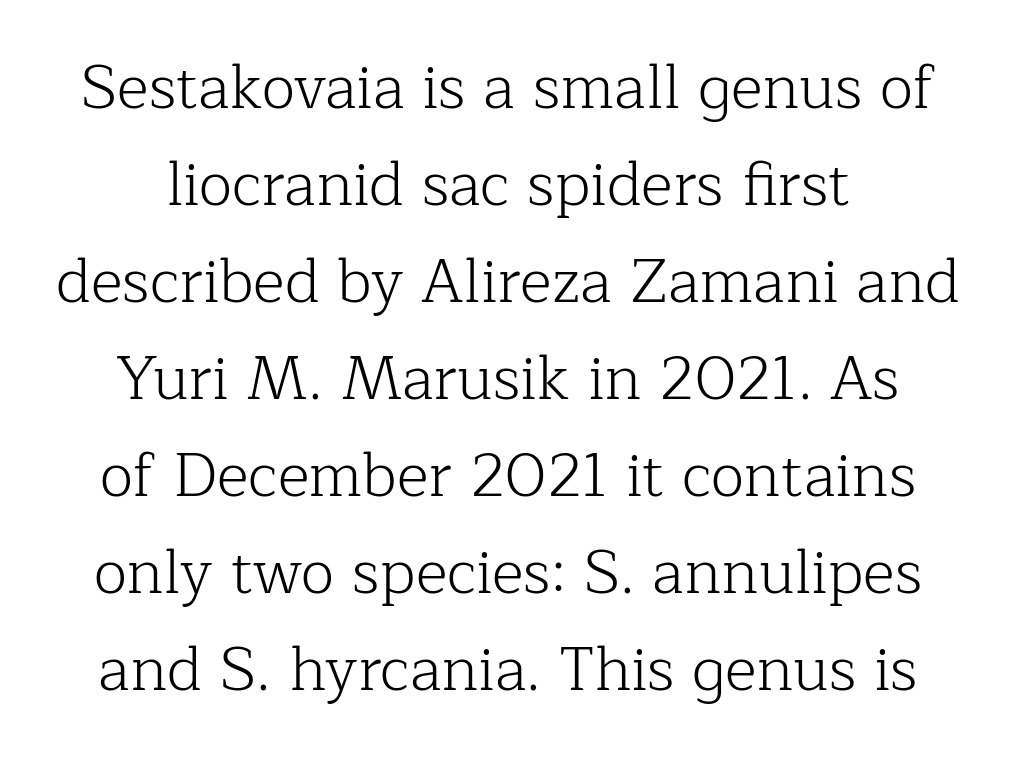
{"serif": "yes", "italic": "no", "bold": "no", "weight": "light", "width": "normal", "stroke_contrast": "low", "x_height": "medium", "monospaced": "no", "underline": "no", "align": "center", "line_spacing": "normal", "line_spacing_ratio": 1.59, "letter_spacing": "normal", "letter_spacing_em": 0.0, "glyph_px": 61}
